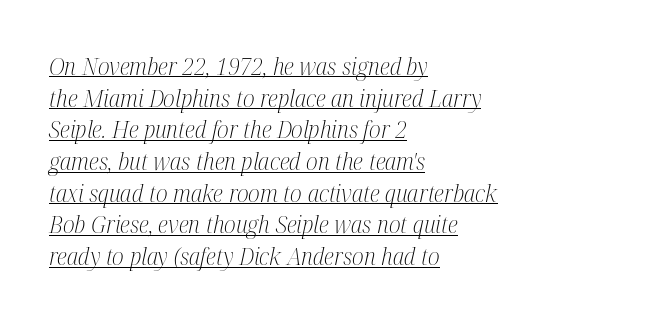
Caption: multi-line text, flush left, ragged right. Think standard paragraph weight, or any step lighter than that. Students, note that the glyphs here touch the page at normal intervals. Each new line begins a customary step beneath the previous one. Style check: oblique.
